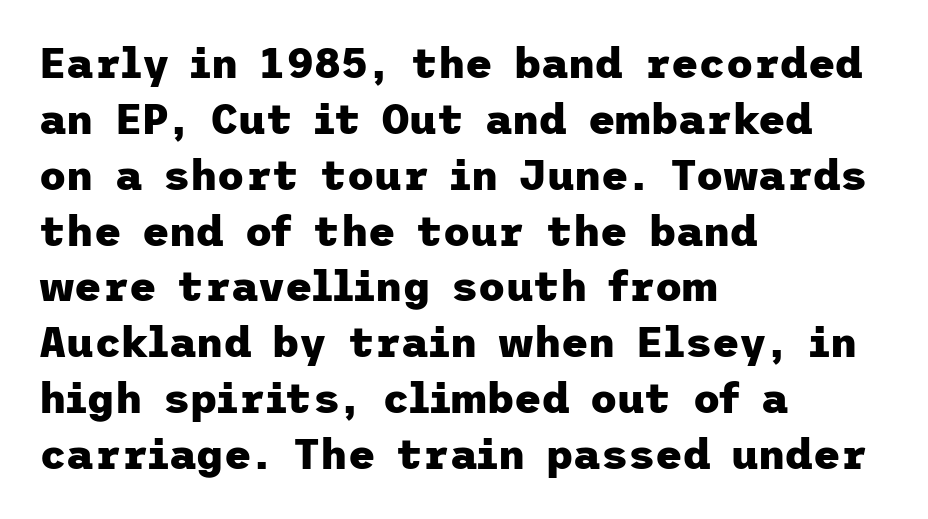
Students, note that the glyphs here touch the page at normal intervals. A clean baseline with only descenders dipping below it. Summary of vertical rhythm: regular, with standard interline spacing. The font is running at its bold setting. Notice how the passage keeps a crisp vertical edge on the left only. Posture: upright roman.
